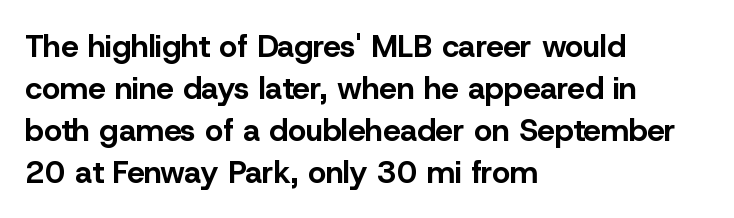
The image shows 31 px bold sans-serif type, upright; set left-aligned, normal line spacing (1.35x), normal letter spacing, not underlined; low stroke contrast and a medium x-height.
